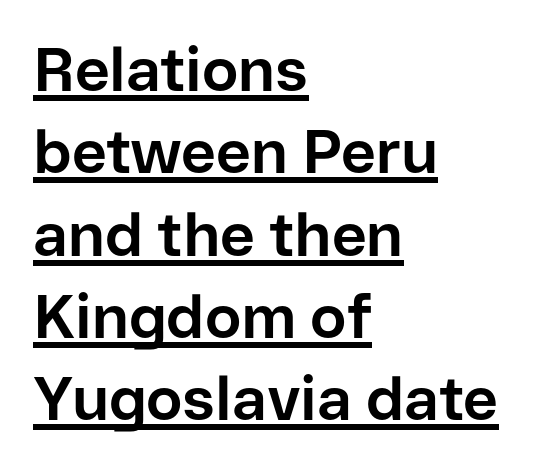
Short and long lines alike share a common starting point at left. The leading is moderate, giving the passage an even texture. Is the letter spacing exaggerated? No — it looks like the ordinary default. The axis of the letterforms is exactly vertical. Here the designer chose a conventional face with non-uniform glyph widths.
